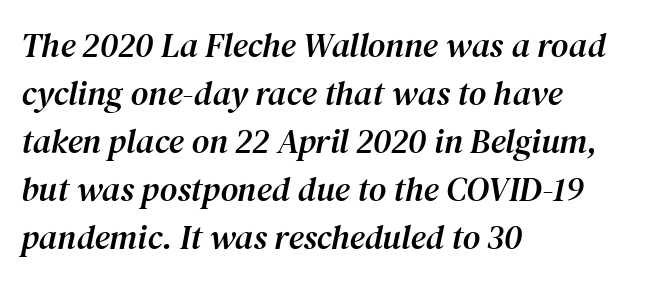
Q: Is the text italic (slanted)? A: Yes, it leans right by about 12 degrees.
Q: Is the typeface a serif or a sans-serif typeface? A: Serif.
Q: Is the text underlined? A: No.
Q: How is the paragraph aligned? A: Left-aligned.
Q: Is the spacing between letters normal or unusually wide? A: Normal.
Q: Is the spacing between lines tight, normal or loose? A: Normal.
Q: Width (condensed, normal, or wide)? A: Normal.
Q: Stroke contrast? A: Medium.
Q: x-height? A: Medium.
Q: Monospaced? A: No.
